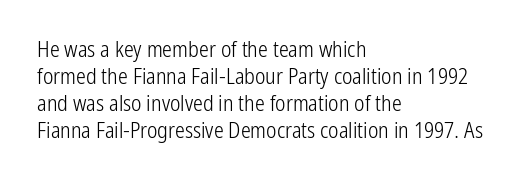
Honestly, the letter spacing is just normal — you wouldn't notice it. A student would call this left alignment; a typographer would say flush left, rag right. The font sits on the lighter half of the weight spectrum, regular included. Just letters on the line, the space beneath them empty.
